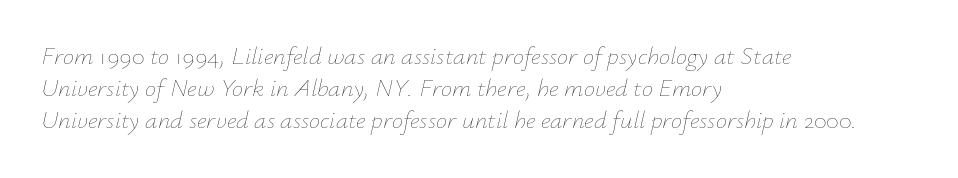
The image shows 25 px text type, italic (leaning right); set left-aligned, normal line spacing (1.29x), normal letter spacing, not underlined.
